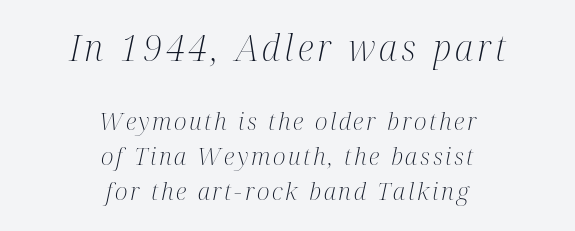
Stroke mass is kept to a normal reading level or below. Bare-footed words on every line. Every row of glyphs is offset so its center matches the block's center. You could not count columns in this text — the font is proportionally spaced. I'd call this a serif setting — the letters wear small feet.
